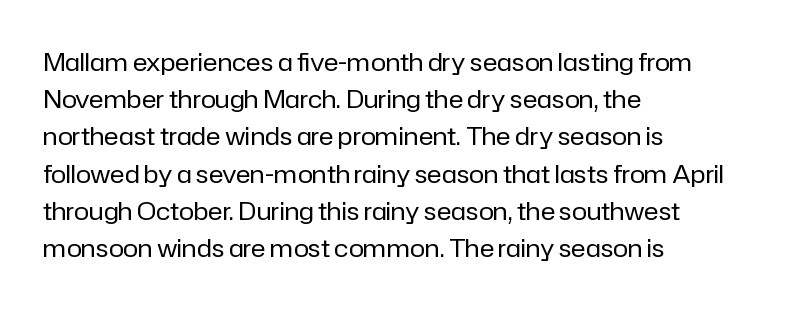
Q: Is the text bold? A: No.
Q: Is the text italic (slanted)? A: No, it is upright.
Q: Is the text underlined? A: No.
Q: How is the paragraph aligned? A: Left-aligned.
Q: Is the spacing between letters normal or unusually wide? A: Normal.
Q: Is the spacing between lines tight, normal or loose? A: Normal.
